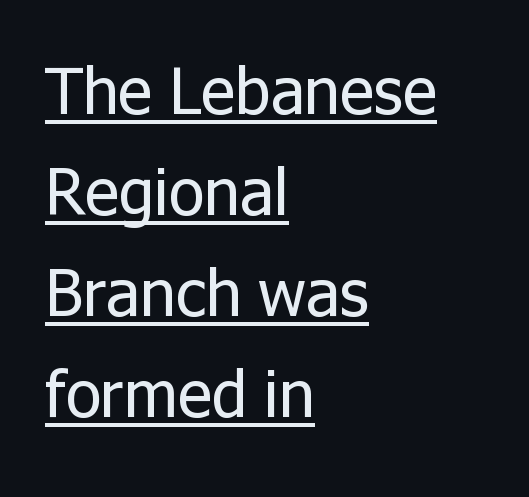
Are there feet on the stems? There aren't — it's a sans. Do the characters align in a grid? No, the font is proportional. Each line starts at the same left margin while the right side varies. The typesetter has applied underlining to the passage shown.
